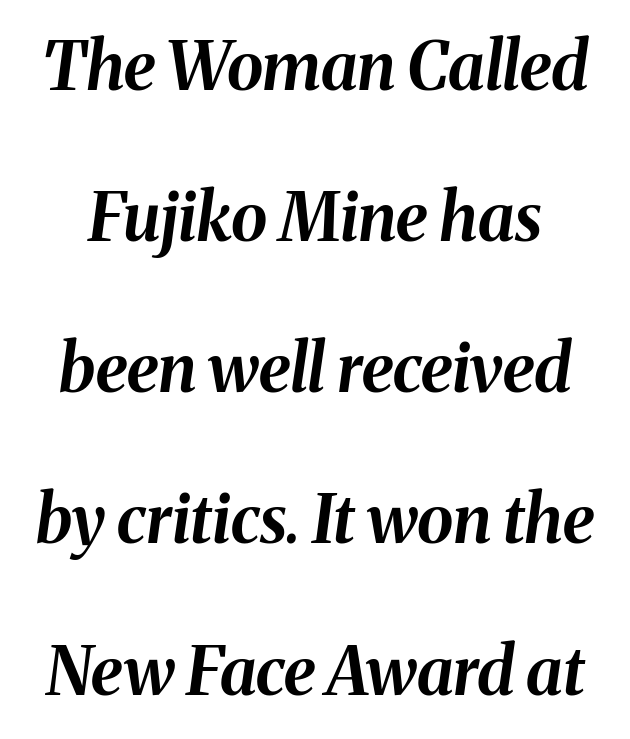
{"italic": "yes", "lean": "right", "slant_degrees": 8, "bold": "yes", "weight": "bold", "width": "normal", "stroke_contrast": "medium", "x_height": "medium", "monospaced": "no", "underline": "no", "line_spacing": "loose", "line_spacing_ratio": 2.29, "letter_spacing": "normal", "letter_spacing_em": 0.0, "glyph_px": 66}
